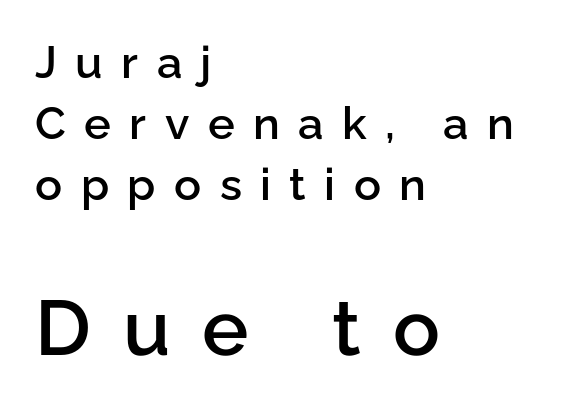
{"serif": "no", "italic": "no", "bold": "semi", "weight": "semibold", "width": "normal", "stroke_contrast": "low", "x_height": "medium", "monospaced": "no", "underline": "no", "align": "left", "line_spacing": "normal", "line_spacing_ratio": 1.36, "letter_spacing": "wide", "letter_spacing_em": 0.41, "larger_block": "second", "size_ratio": 1.73, "glyph_px": 78}
